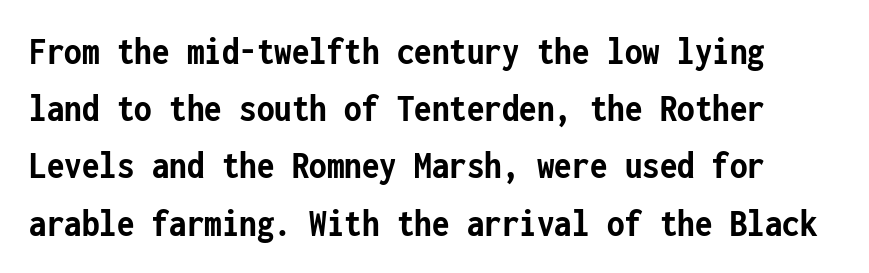
Serif or sans? Sans — the stroke terminals are bare. Normally led — the rows are evenly, conventionally spaced. You'd pick this weight for a headline — it's a proper bold. A clean baseline with only descenders dipping below it.
